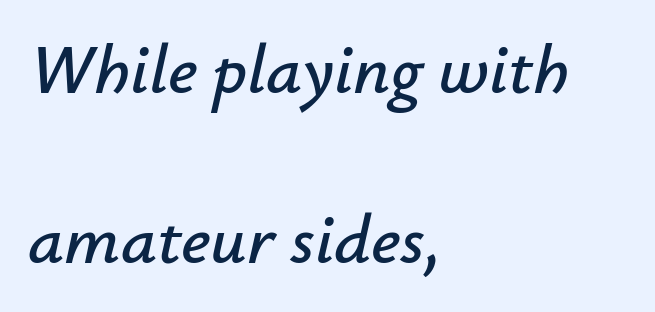
The image shows 71 px text type, italic (leaning right); set left-aligned, loose line spacing (2.39x), normal letter spacing, not underlined; low stroke contrast and a small x-height.
